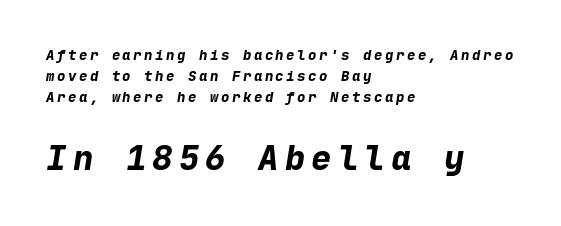
{"italic": "yes", "lean": "right", "slant_degrees": 9, "bold": "yes", "weight": "bold", "width": "normal", "stroke_contrast": "low", "x_height": "medium", "monospaced": "yes", "underline": "no", "align": "left", "line_spacing": "normal", "line_spacing_ratio": 1.51, "larger_block": "second", "size_ratio": 2.43, "glyph_px": 34}
